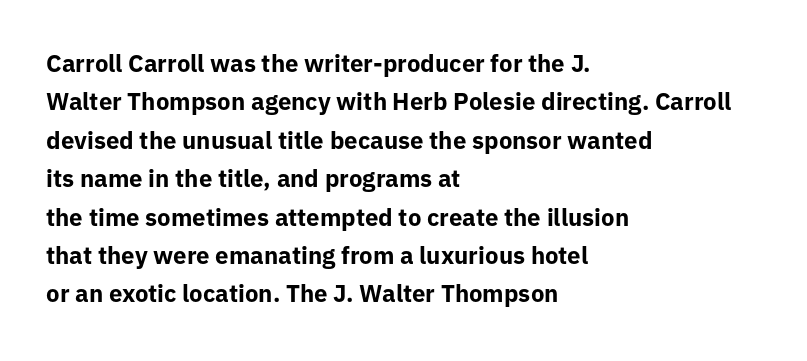
Q: Is the text bold? A: Yes.
Q: Is the text italic (slanted)? A: No, it is upright.
Q: Is the text underlined? A: No.
Q: How is the paragraph aligned? A: Left-aligned.
Q: Is the spacing between letters normal or unusually wide? A: Normal.
Q: Is the spacing between lines tight, normal or loose? A: Normal.
